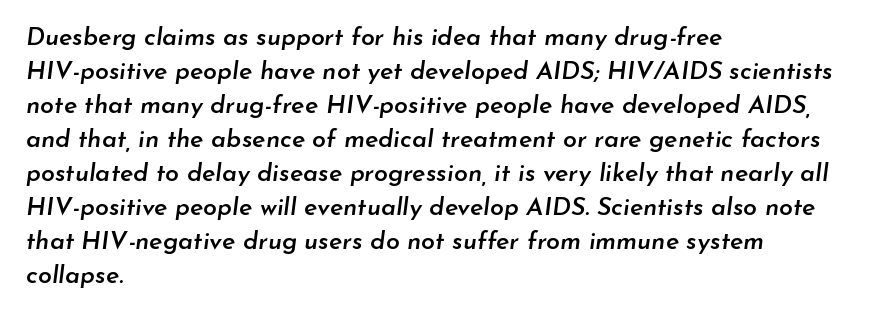
{"italic": "yes", "lean": "right", "slant_degrees": 7, "bold": "semi", "underline": "no", "align": "left", "line_spacing": "normal", "line_spacing_ratio": 1.36, "letter_spacing": "normal", "letter_spacing_em": 0.0, "glyph_px": 25}
